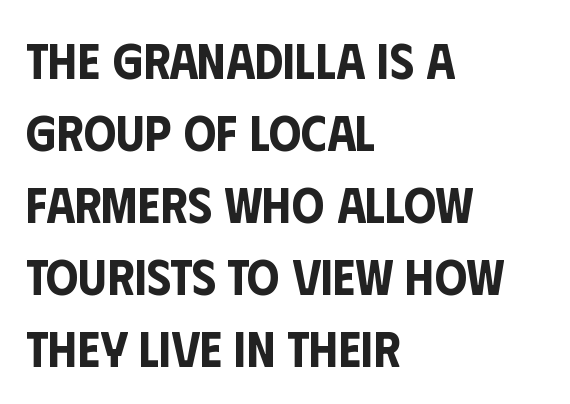
The rows are spaced the way most documents space them. The type is set solid horizontally, with unmodified tracking. Casual observation: everything's shoved over to the left. Ordinary non-slanted type is in use.
